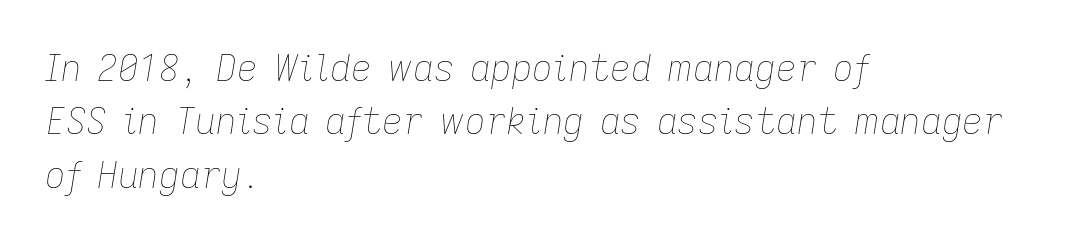
Q: Is the text bold? A: No.
Q: Is the text italic (slanted)? A: Yes, it leans right by about 9 degrees.
Q: Is the text underlined? A: No.
Q: How is the paragraph aligned? A: Left-aligned.
Q: Is the spacing between letters normal or unusually wide? A: Normal.
Q: Is the spacing between lines tight, normal or loose? A: Normal.
Q: Width (condensed, normal, or wide)? A: Normal.
Q: Stroke contrast? A: Low.
Q: x-height? A: Medium.
Q: Monospaced? A: No.
